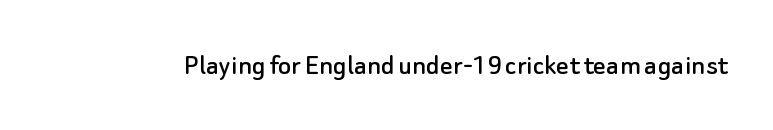
{"serif": "no", "italic": "no", "width": "normal", "stroke_contrast": "low", "x_height": "small", "monospaced": "no", "underline": "no", "letter_spacing": "normal", "letter_spacing_em": 0.0, "glyph_px": 31}
